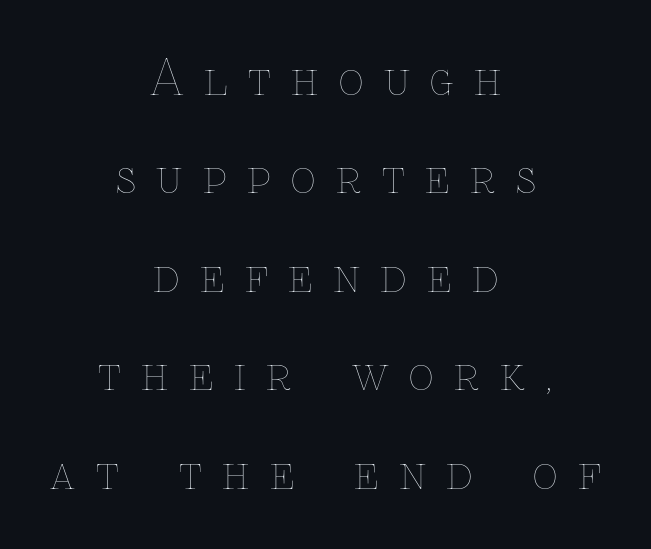
Stroke thickness stays within the range of a standard reading face or lighter. The paragraph shown floats in the horizontal middle. Baseline-to-baseline distance is far greater than the letter height. The letters advance in unequal steps, a hallmark of proportional type. What stands out about the letter spacing? Its width — letters are far apart. Rule under the text: the space is simply empty.
